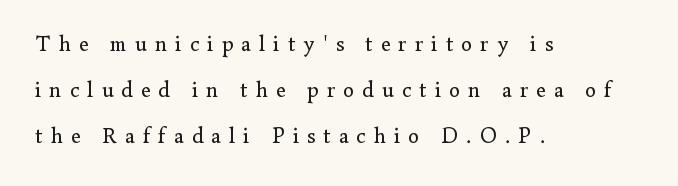
{"italic": "no", "bold": "no", "underline": "no", "align": "left", "line_spacing": "loose", "line_spacing_ratio": 2.09, "letter_spacing": "wide", "letter_spacing_em": 0.37, "glyph_px": 22}
